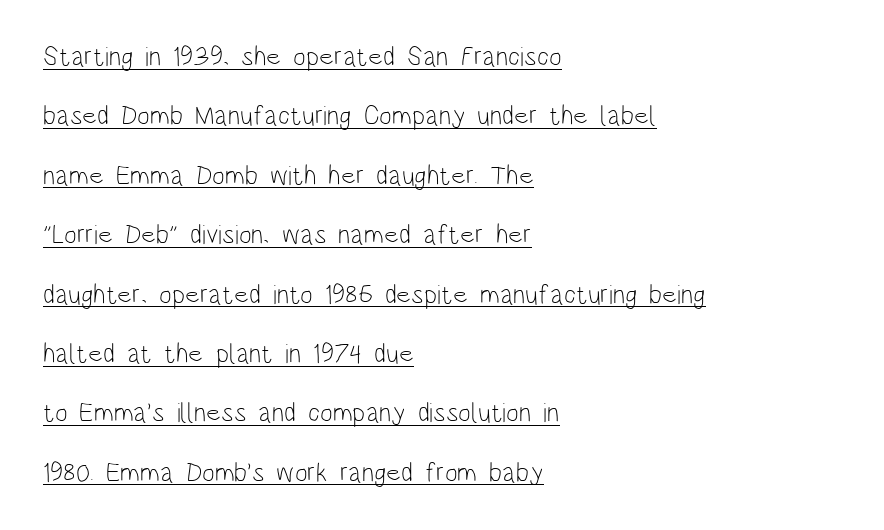
The font's upright variant was chosen for this text. If you measured baseline to baseline, you'd find a long distance. Honestly, the underline is the first thing you notice here. In CSS terms this would be text-align: left. Is this a heavy cut? Hardly; it is regular or lighter.
